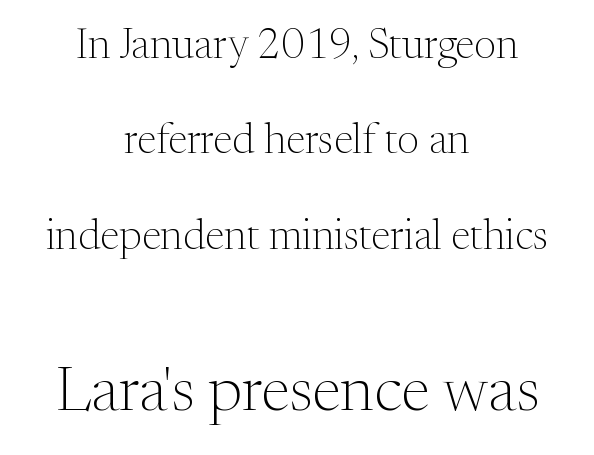
Q: Is the text bold? A: No.
Q: Is the text italic (slanted)? A: No, it is upright.
Q: Is the typeface a serif or a sans-serif typeface? A: Serif.
Q: Is the text underlined? A: No.
Q: How is the paragraph aligned? A: Centered.
Q: Is the spacing between letters normal or unusually wide? A: Normal.
Q: Is the spacing between lines tight, normal or loose? A: Loose.
Q: Which block of text is set in a larger size, the first (top) or the second (bottom)? A: The second (bottom) one.
Q: Width (condensed, normal, or wide)? A: Normal.
Q: Stroke contrast? A: Medium.
Q: x-height? A: Medium.
Q: Monospaced? A: No.
